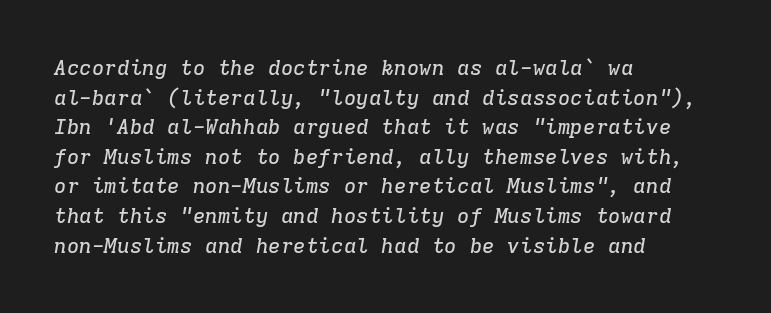
Q: Is the text italic (slanted)? A: Yes, it leans right by about 9 degrees.
Q: Is the text underlined? A: No.
Q: How is the paragraph aligned? A: Left-aligned.
Q: Is the spacing between letters normal or unusually wide? A: Normal.
Q: Is the spacing between lines tight, normal or loose? A: Normal.
